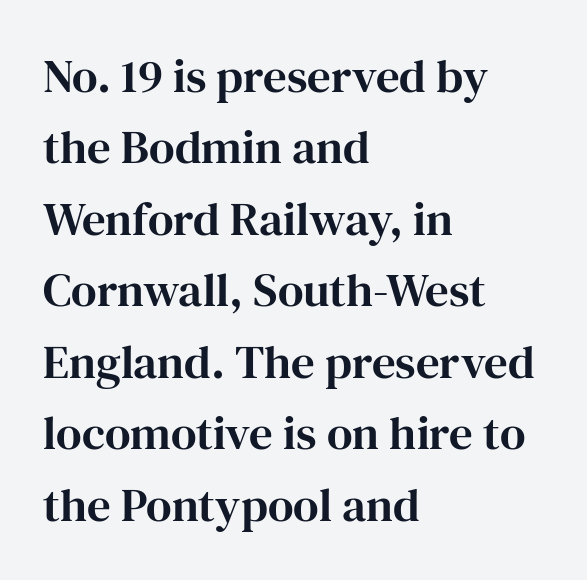
{"serif": "yes", "italic": "no", "width": "normal", "stroke_contrast": "high", "x_height": "medium", "monospaced": "no", "underline": "no", "align": "left", "line_spacing": "normal", "line_spacing_ratio": 1.52, "letter_spacing": "normal", "letter_spacing_em": 0.0, "glyph_px": 47}
